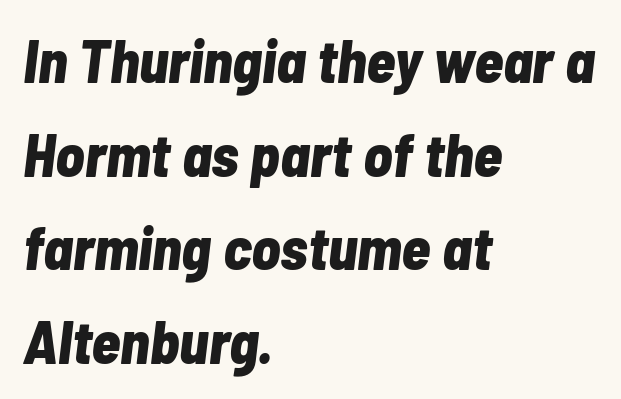
The image shows 60 px bold, condensed type, italic (leaning right); set left-aligned, normal line spacing (1.56x), normal letter spacing, not underlined; low stroke contrast and a medium x-height.
